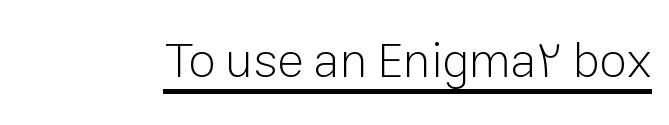
{"serif": "no", "italic": "no", "bold": "no", "weight": "light", "width": "normal", "stroke_contrast": "low", "x_height": "medium", "monospaced": "no", "underline": "yes", "letter_spacing": "normal", "letter_spacing_em": 0.0, "glyph_px": 50}
